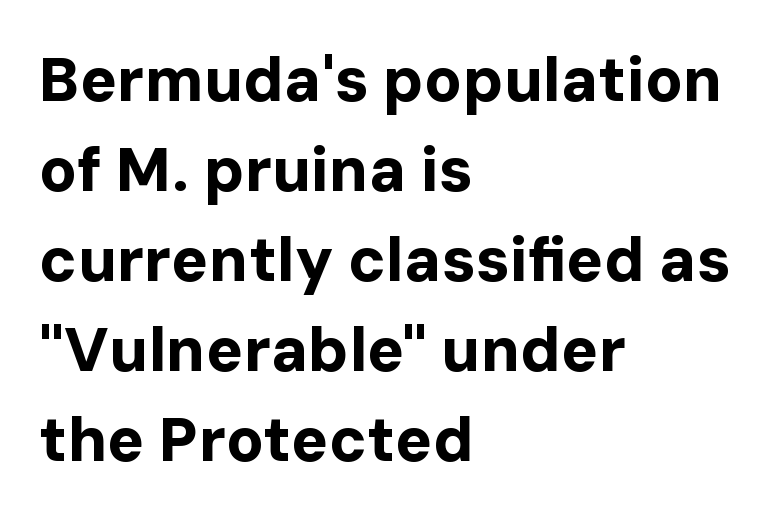
{"serif": "no", "italic": "no", "bold": "yes", "weight": "bold", "width": "normal", "stroke_contrast": "low", "x_height": "medium", "monospaced": "no", "underline": "no", "align": "left", "line_spacing": "normal", "line_spacing_ratio": 1.45, "letter_spacing": "normal", "letter_spacing_em": 0.0, "glyph_px": 62}
